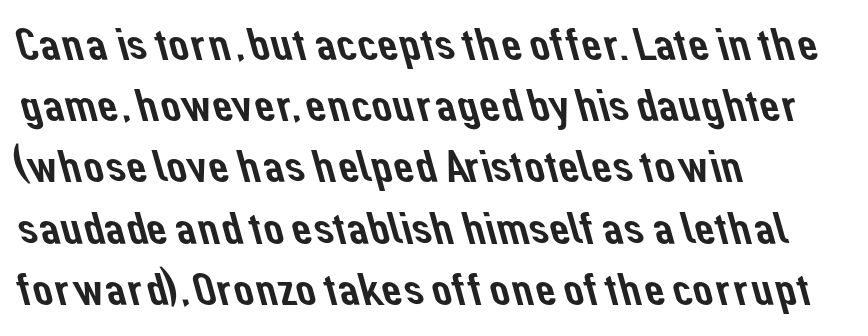
{"serif": "no", "width": "normal", "stroke_contrast": "low", "x_height": "medium", "monospaced": "no", "underline": "no", "align": "left", "line_spacing": "normal", "line_spacing_ratio": 1.36, "letter_spacing": "normal", "letter_spacing_em": 0.0, "glyph_px": 45}
